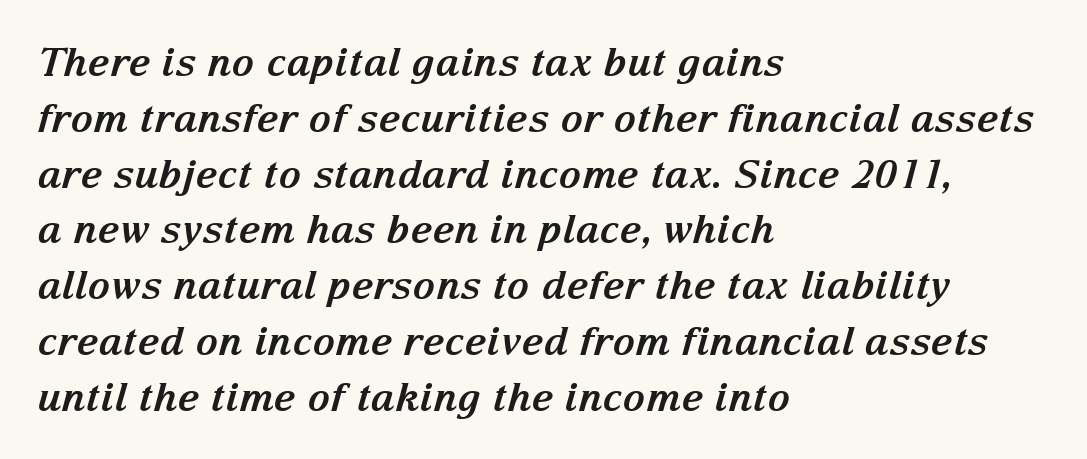
Q: Is the text bold? A: Yes.
Q: Is the text italic (slanted)? A: Yes, it leans right by about 15 degrees.
Q: Is the typeface a serif or a sans-serif typeface? A: Serif.
Q: Is the text underlined? A: No.
Q: How is the paragraph aligned? A: Left-aligned.
Q: Is the spacing between letters normal or unusually wide? A: Normal.
Q: Is the spacing between lines tight, normal or loose? A: Normal.
Q: Width (condensed, normal, or wide)? A: Normal.
Q: Stroke contrast? A: Medium.
Q: x-height? A: Medium.
Q: Monospaced? A: No.
